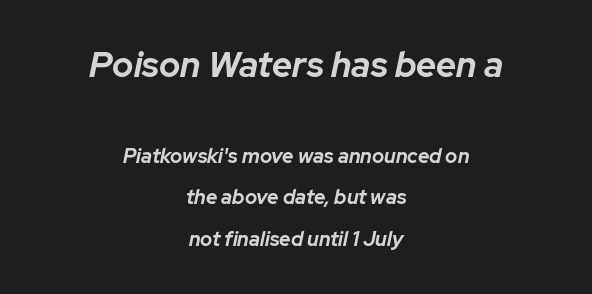
{"italic": "yes", "lean": "right", "slant_degrees": 12, "bold": "yes", "weight": "bold", "width": "normal", "stroke_contrast": "low", "x_height": "medium", "monospaced": "no", "underline": "no", "align": "center", "line_spacing": "loose", "line_spacing_ratio": 2.08, "letter_spacing": "normal", "letter_spacing_em": 0.0, "larger_block": "first", "size_ratio": 1.75, "glyph_px": 35}
